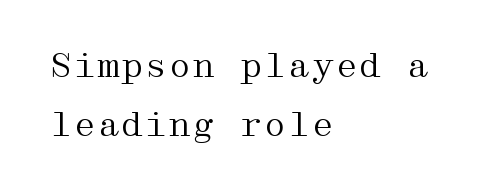
The image shows 34 px regular-weight, wide serif type, upright; set left-aligned, line spacing 1.75x, normal letter spacing, not underlined; medium stroke contrast and a medium x-height.
